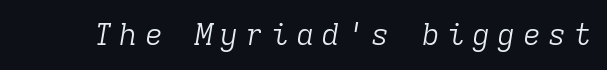
Q: Is the text bold? A: No.
Q: Is the text italic (slanted)? A: Yes, it leans right by about 9 degrees.
Q: Is the typeface a serif or a sans-serif typeface? A: Serif.
Q: Is the text underlined? A: No.
Q: Is the spacing between letters normal or unusually wide? A: Unusually wide.
Q: Width (condensed, normal, or wide)? A: Normal.
Q: Stroke contrast? A: Low.
Q: x-height? A: Medium.
Q: Monospaced? A: Yes.
